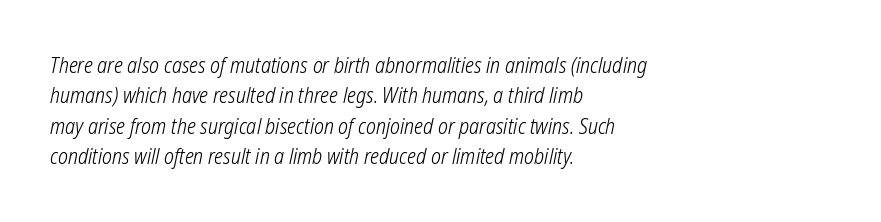
Q: Is the text bold? A: No.
Q: Is the text underlined? A: No.
Q: How is the paragraph aligned? A: Left-aligned.
Q: Is the spacing between letters normal or unusually wide? A: Normal.
Q: Is the spacing between lines tight, normal or loose? A: Normal.
